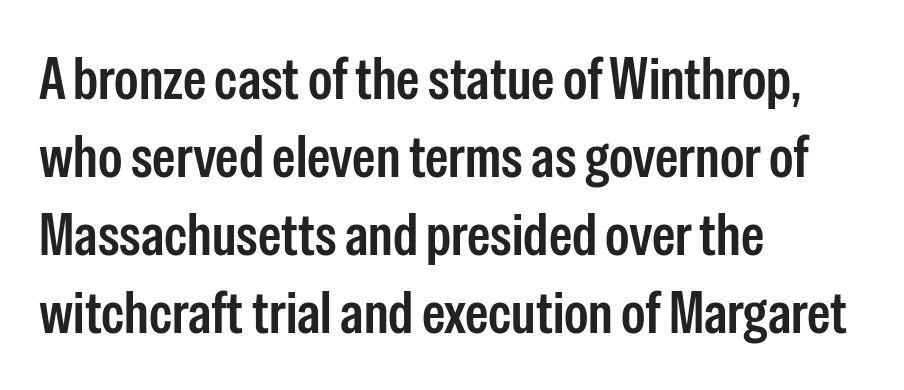
Q: Is the text bold? A: Semi-bold.
Q: Is the text italic (slanted)? A: No, it is upright.
Q: Is the typeface a serif or a sans-serif typeface? A: Sans-serif.
Q: Is the text underlined? A: No.
Q: How is the paragraph aligned? A: Left-aligned.
Q: Is the spacing between letters normal or unusually wide? A: Normal.
Q: Is the spacing between lines tight, normal or loose? A: Normal.
Q: Width (condensed, normal, or wide)? A: Condensed.
Q: Stroke contrast? A: Low.
Q: x-height? A: Medium.
Q: Monospaced? A: No.
